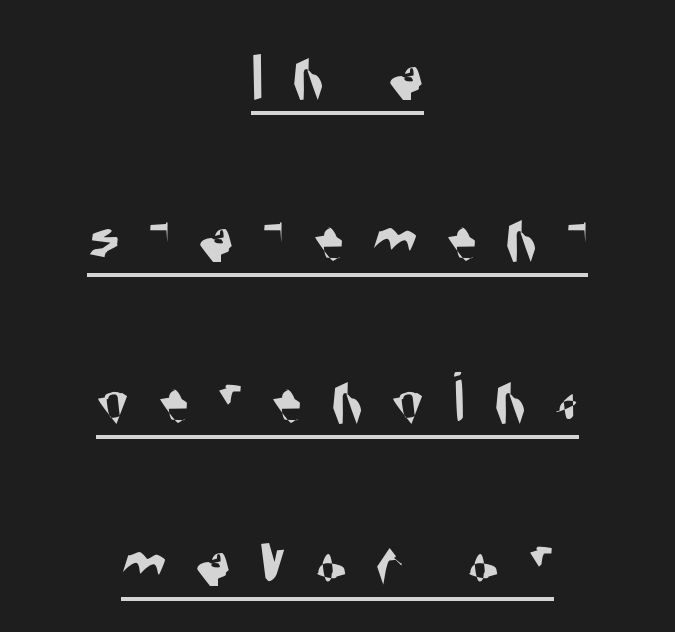
The image shows 74 px condensed sans-serif type; set centered, loose line spacing (2.19x), unusually wide letter spacing (+0.38 em), underlined; medium stroke contrast and a large x-height.
